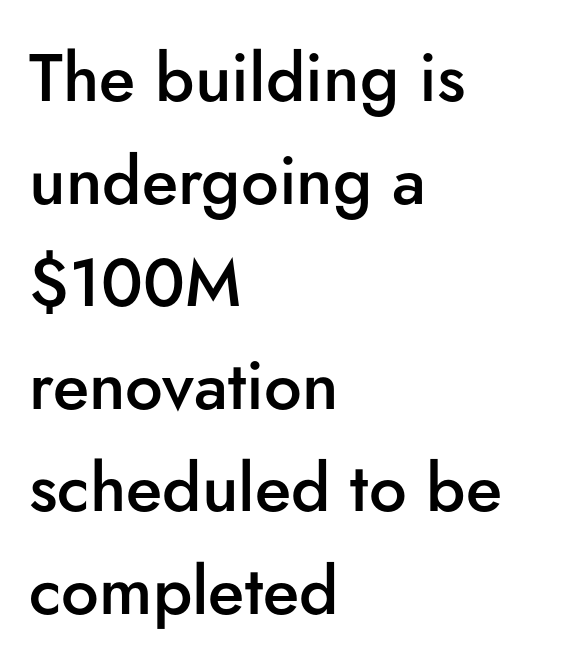
The image shows 67 px semibold sans-serif type, upright; set left-aligned, normal line spacing (1.53x), normal letter spacing, not underlined; low stroke contrast and a small x-height.
